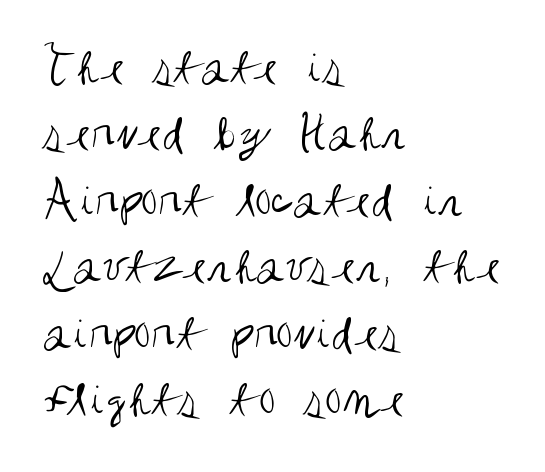
{"serif": "no", "bold": "no", "weight": "regular", "width": "condensed", "stroke_contrast": "medium", "x_height": "large", "monospaced": "no", "underline": "no", "align": "left", "line_spacing_ratio": 1.23, "letter_spacing": "normal", "letter_spacing_em": 0.0, "glyph_px": 54}
